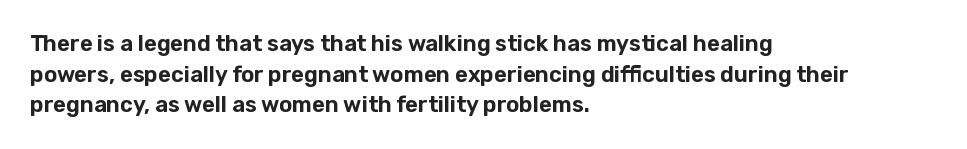
Q: Is the text italic (slanted)? A: No, it is upright.
Q: Is the text underlined? A: No.
Q: How is the paragraph aligned? A: Left-aligned.
Q: Is the spacing between letters normal or unusually wide? A: Normal.
Q: Is the spacing between lines tight, normal or loose? A: Normal.
